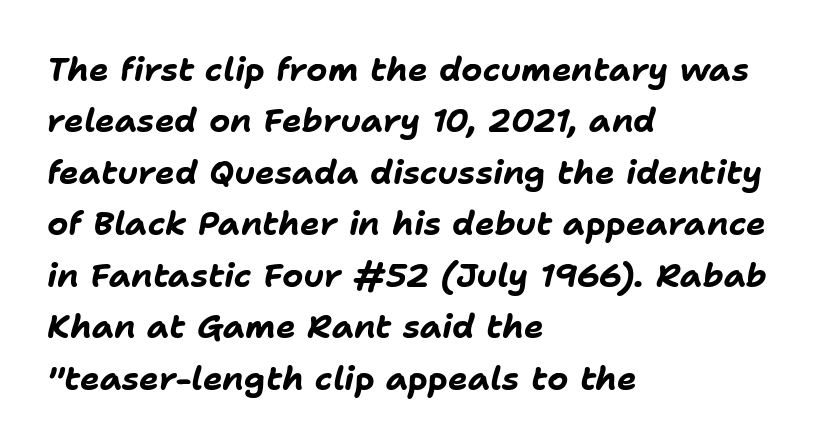
The image shows 33 px bold type, italic (leaning right); set left-aligned, normal line spacing (1.56x), normal letter spacing, not underlined; low stroke contrast and a medium x-height.
